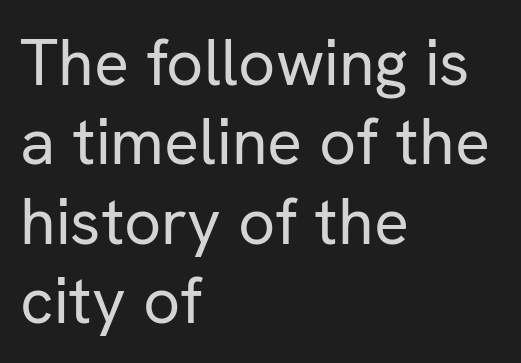
{"serif": "no", "italic": "no", "bold": "no", "weight": "regular", "width": "normal", "stroke_contrast": "low", "x_height": "medium", "monospaced": "no", "underline": "no", "align": "left", "line_spacing_ratio": 1.22, "letter_spacing": "normal", "letter_spacing_em": 0.0, "glyph_px": 65}
